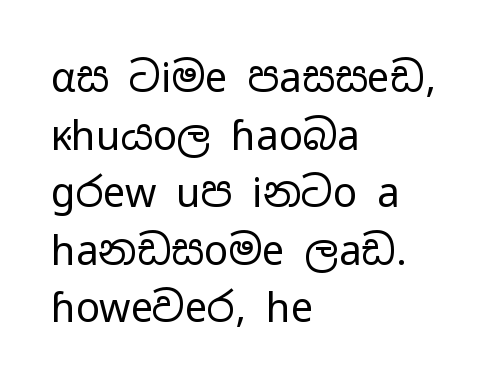
Looks like regular typesetting: each glyph gets only the width it needs. This rendering uses left alignment, leaving the right contour irregular. Observe the absence of serifs on each vertical stroke in this sample. No italicization has been applied; the sample stays upright. Notice how descenders clear the ascenders below comfortably — that's standard leading.
